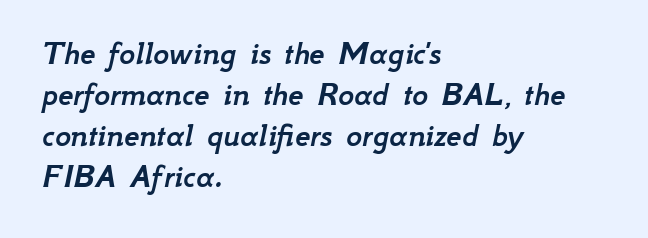
{"italic": "yes", "lean": "right", "slant_degrees": 12, "width": "normal", "stroke_contrast": "low", "x_height": "small", "monospaced": "no", "underline": "no", "align": "left", "line_spacing_ratio": 1.21, "letter_spacing": "normal", "letter_spacing_em": 0.0, "glyph_px": 34}
